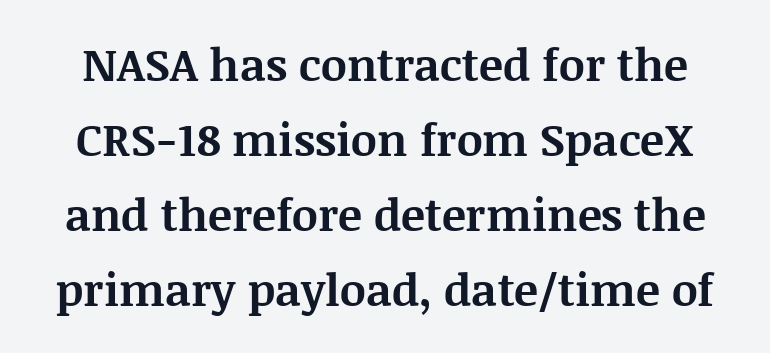
Leading matches the norm, producing a regular column. Characters remain perfectly vertical along every line. No word sits above an underline. Typographic density is high because the face is bold. The face used here is rendered with its standard letterfit. This sample uses a serif face.
